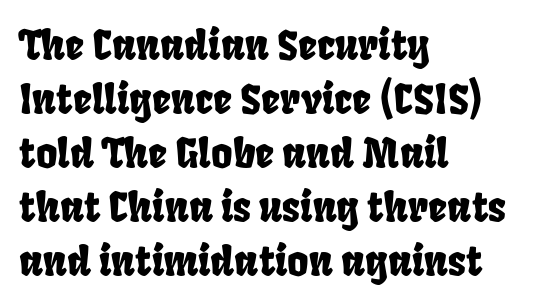
The image shows 41 px condensed sans-serif type; set left-aligned, normal line spacing (1.32x), normal letter spacing, not underlined; low stroke contrast and a large x-height.
